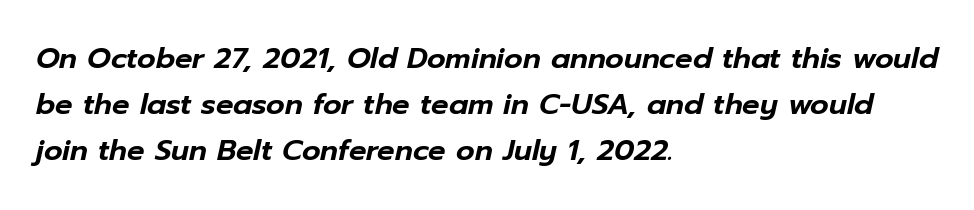
If you measured baseline to baseline, you'd find a middling distance. Note the varied advance widths — an 'i' is clearly narrower than an 'm'. A typesetter would mark this as italic. Left-aligned paragraph, ragged on the right. Quick note: underline off. Spacing between characters is what you'd get straight out of the box.
